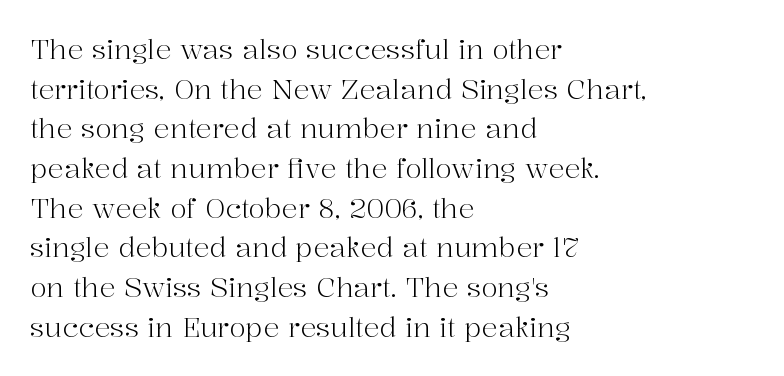
{"italic": "no", "bold": "no", "underline": "no", "align": "left", "line_spacing": "normal", "line_spacing_ratio": 1.47, "letter_spacing": "normal", "letter_spacing_em": 0.0, "glyph_px": 27}
